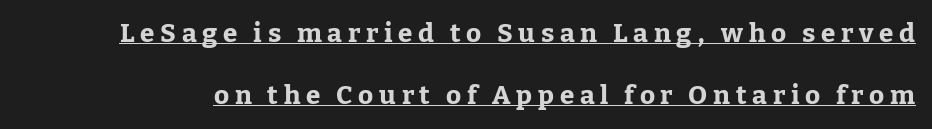
The image shows 26 px bold type, upright; set loose line spacing (2.39x), unusually wide letter spacing (+0.22 em), underlined.
